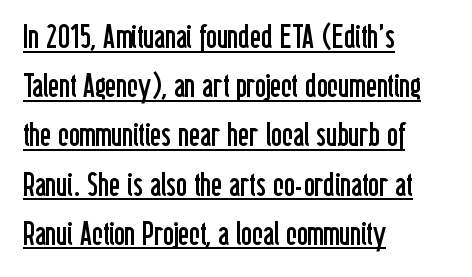
The image shows 33 px regular-weight, condensed sans-serif type, upright; set left-aligned, normal line spacing (1.49x), normal letter spacing, underlined; low stroke contrast and a medium x-height.
